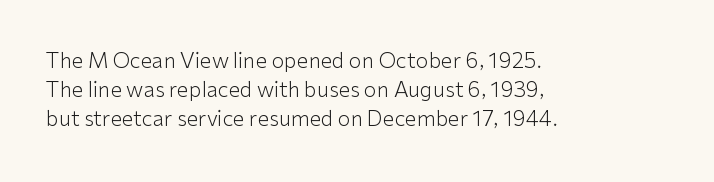
The image shows 21 px text type, upright; set left-aligned, normal line spacing (1.37x), normal letter spacing, not underlined.
